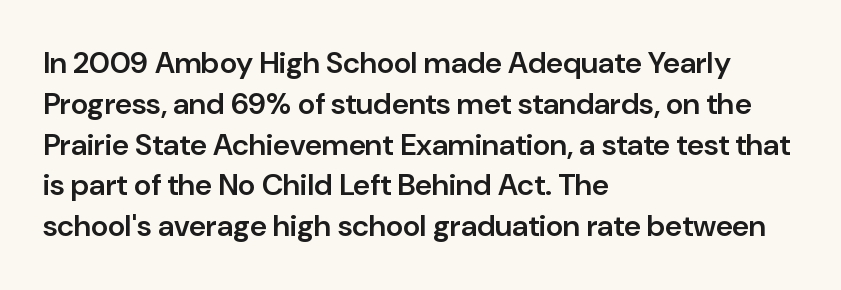
The image shows 30 px semibold sans-serif type, upright; set left-aligned, normal line spacing (1.36x), normal letter spacing, not underlined; low stroke contrast and a medium x-height.
